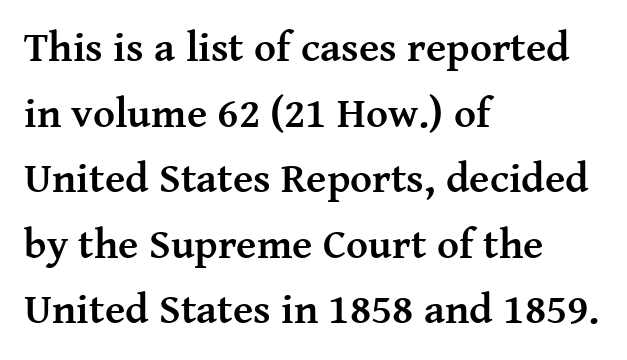
Q: Is the text bold? A: Yes.
Q: Is the text italic (slanted)? A: No, it is upright.
Q: Is the typeface a serif or a sans-serif typeface? A: Serif.
Q: Is the text underlined? A: No.
Q: How is the paragraph aligned? A: Left-aligned.
Q: Is the spacing between letters normal or unusually wide? A: Normal.
Q: Is the spacing between lines tight, normal or loose? A: Normal.
Q: Width (condensed, normal, or wide)? A: Normal.
Q: Stroke contrast? A: Medium.
Q: x-height? A: Medium.
Q: Monospaced? A: No.
